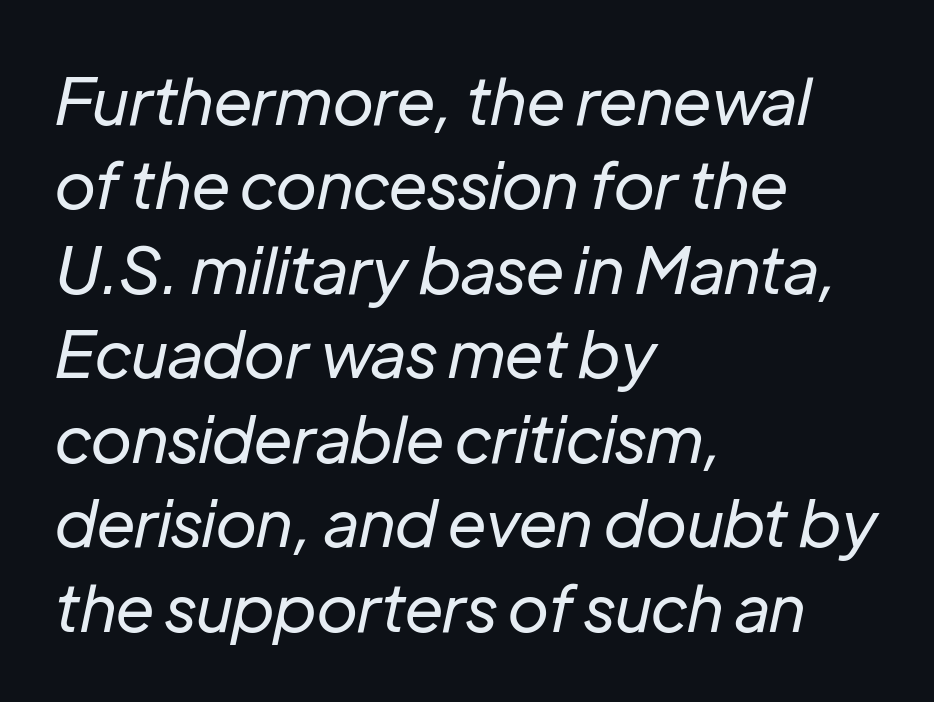
Q: Is the text bold? A: No.
Q: Is the text italic (slanted)? A: Yes, it leans right by about 12 degrees.
Q: Is the text underlined? A: No.
Q: How is the paragraph aligned? A: Left-aligned.
Q: Is the spacing between letters normal or unusually wide? A: Normal.
Q: Is the spacing between lines tight, normal or loose? A: Normal.
Q: Width (condensed, normal, or wide)? A: Normal.
Q: Stroke contrast? A: Low.
Q: x-height? A: Medium.
Q: Monospaced? A: No.
